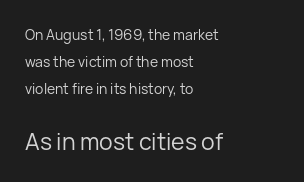
The image shows 23 px text type, upright; set left-aligned, loose line spacing (1.94x), normal letter spacing, not underlined; the second (bottom) block is 1.64x larger.
